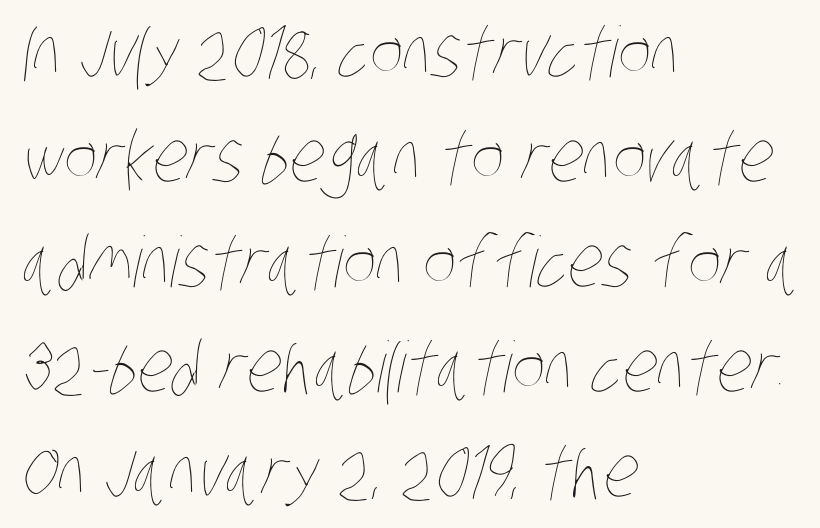
Evenly set lines give the paragraph a standard silhouette. This sample has the flowing, uneven cadence of proportional lettering. Nobody touched the tracking dial on this one. Think standard paragraph weight, or any step lighter than that. These lines stack with their left ends in a neat column.
